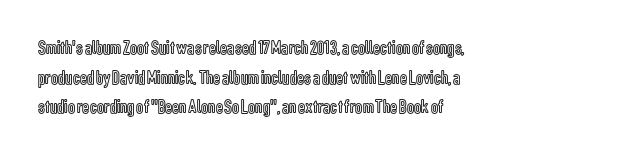
Q: Is the text italic (slanted)? A: No, it is upright.
Q: Is the text underlined? A: No.
Q: How is the paragraph aligned? A: Left-aligned.
Q: Is the spacing between letters normal or unusually wide? A: Normal.
Q: Is the spacing between lines tight, normal or loose? A: Normal.
